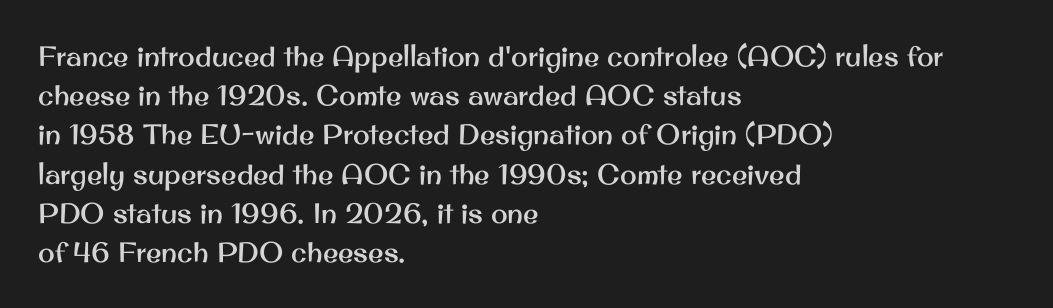
The image shows 28 px sans-serif type, upright; set left-aligned, normal line spacing (1.4x), normal letter spacing, not underlined; medium stroke contrast and a small x-height.
